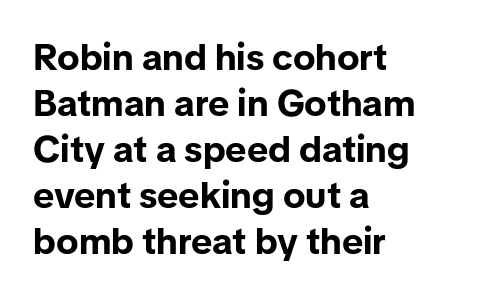
These lines are composed in type without serifs. You could not count columns in this text — the font is proportionally spaced. The paragraph has a hard left edge and a soft right edge. Standard letterfit; no display-style spreading of the glyphs. Emphasis by weight is at full strength: bold.
